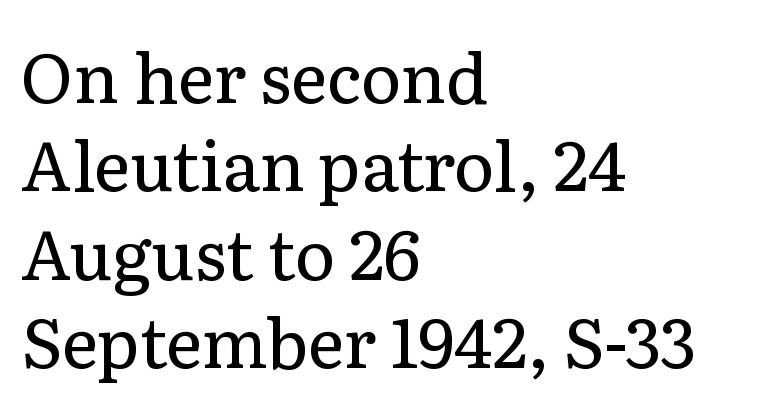
These lines stack with their left ends in a neat column. Character widths vary here, with narrow letters taking less room than wide ones. Plain, unruled lines of type. Is the type heavy? It reads as light-to-regular instead. This rendering leaves character spacing at its baseline value.
